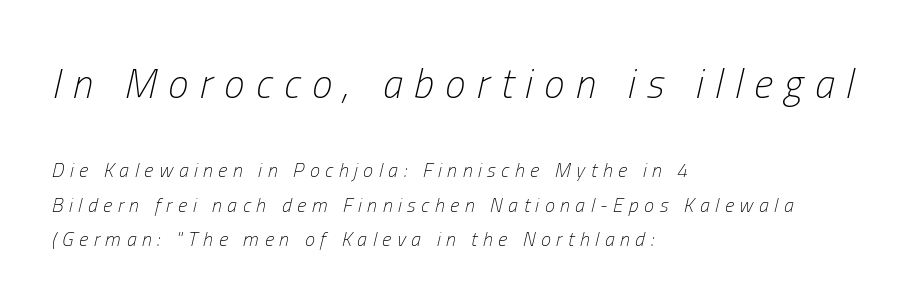
{"italic": "yes", "lean": "right", "slant_degrees": 13, "bold": "no", "weight": "light", "width": "condensed", "stroke_contrast": "low", "x_height": "medium", "monospaced": "no", "underline": "no", "align": "left", "line_spacing_ratio": 1.72, "letter_spacing": "wide", "letter_spacing_em": 0.28, "larger_block": "first", "size_ratio": 2.05, "glyph_px": 41}
